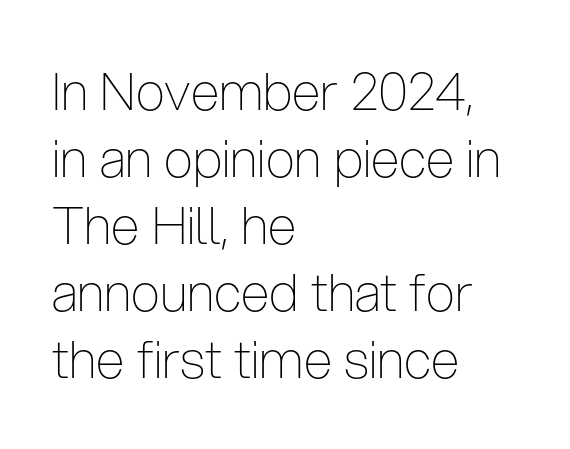
{"serif": "no", "italic": "no", "bold": "no", "weight": "thin", "width": "condensed", "stroke_contrast": "low", "x_height": "medium", "monospaced": "no", "underline": "no", "align": "left", "line_spacing": "normal", "line_spacing_ratio": 1.29, "letter_spacing": "normal", "letter_spacing_em": 0.0, "glyph_px": 52}
